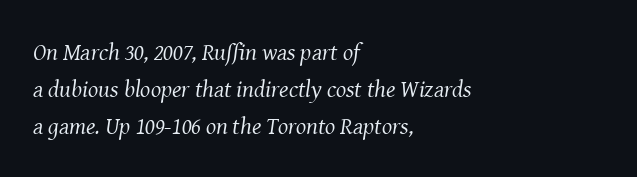
Q: Is the text bold? A: No.
Q: Is the text italic (slanted)? A: Yes, it leans right by about 8 degrees.
Q: Is the text underlined? A: No.
Q: How is the paragraph aligned? A: Left-aligned.
Q: Is the spacing between letters normal or unusually wide? A: Normal.
Q: Is the spacing between lines tight, normal or loose? A: Normal.
